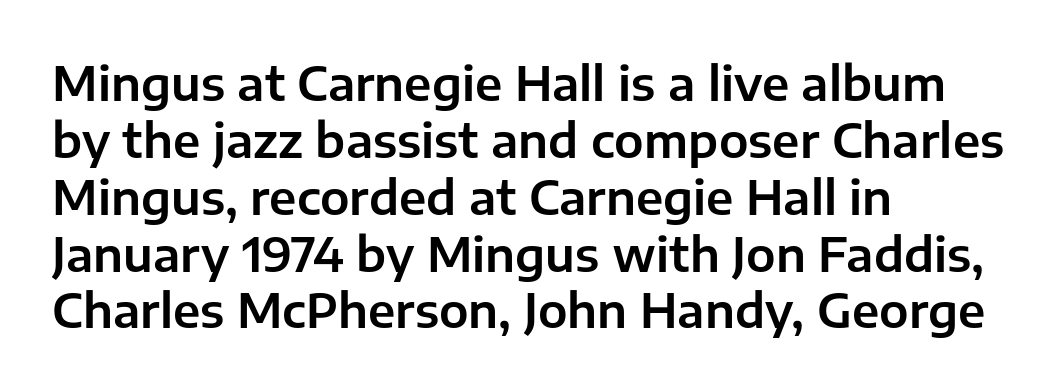
Type without underlining. Tracking value appears to be zero — textbook default spacing. The face used here is proportionally spaced, like ordinary book or web type. This sample uses an upright cut, with every glyph sitting square on the baseline.
